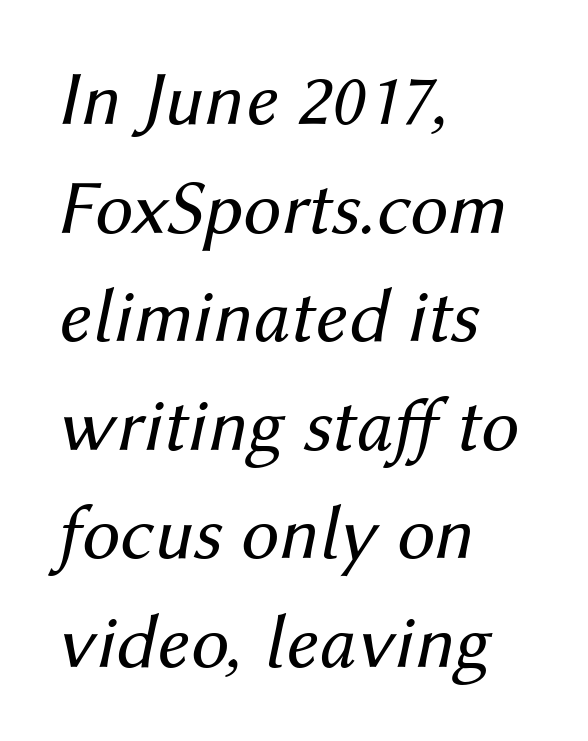
{"italic": "yes", "lean": "right", "slant_degrees": 12, "bold": "no", "weight": "regular", "width": "normal", "stroke_contrast": "medium", "x_height": "medium", "monospaced": "no", "underline": "no", "align": "left", "line_spacing": "normal", "line_spacing_ratio": 1.41, "letter_spacing": "normal", "letter_spacing_em": 0.0, "glyph_px": 77}
